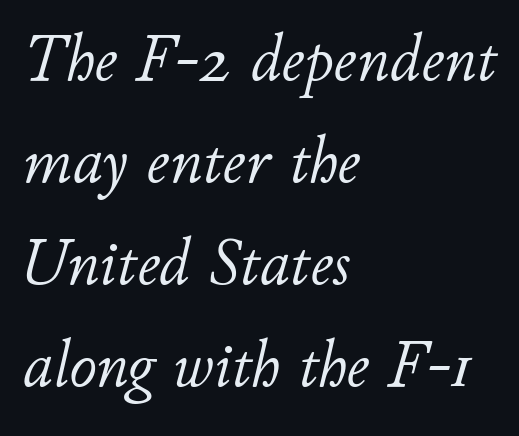
Q: Is the text bold? A: No.
Q: Is the text italic (slanted)? A: Yes, it leans right by about 11 degrees.
Q: Is the text underlined? A: No.
Q: How is the paragraph aligned? A: Left-aligned.
Q: Is the spacing between letters normal or unusually wide? A: Normal.
Q: Is the spacing between lines tight, normal or loose? A: Normal.
Q: Width (condensed, normal, or wide)? A: Normal.
Q: Stroke contrast? A: Low.
Q: x-height? A: Small.
Q: Monospaced? A: No.
